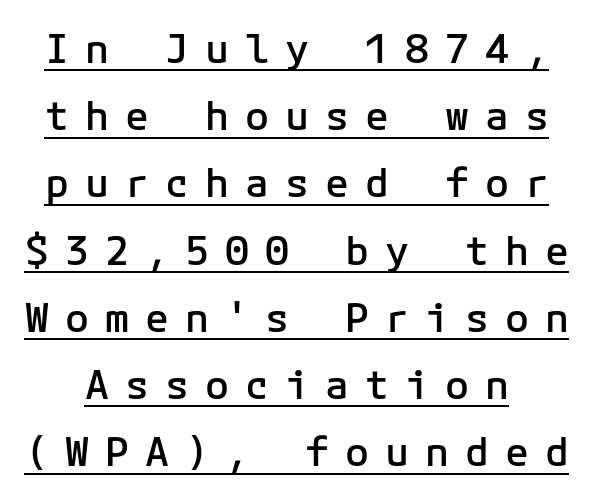
The letters are semibold — heavier than regular but short of a full bold. The letters are spread apart with noticeably loose tracking. It's the straight-up-and-down kind of type. The passage shown stacks its lines at a standard gap. Quick note: underline on.
